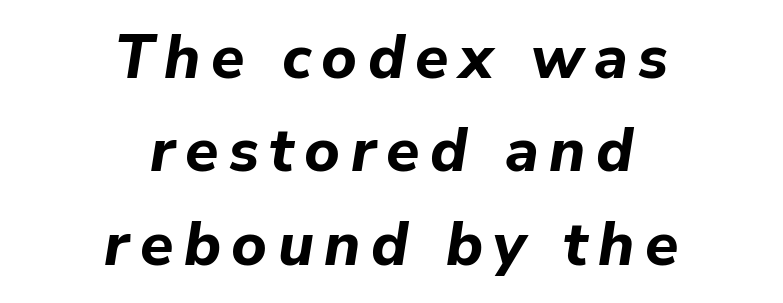
Short and long lines alike share a common midpoint. Normally led — the rows are evenly, conventionally spaced. Spacing verdict: proportional, widths tailored to each character. The space directly below the letters is spotless. Does the weight exceed regular? Yes, all the way to bold. Every character sits at an angle, as italics do.
